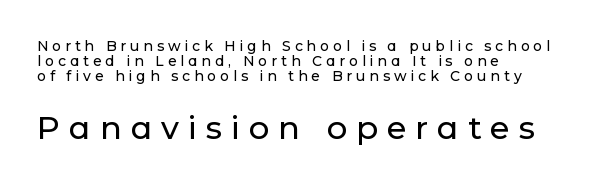
{"serif": "no", "italic": "no", "width": "normal", "stroke_contrast": "low", "x_height": "medium", "monospaced": "no", "underline": "no", "align": "left", "line_spacing": "tight", "line_spacing_ratio": 1.08, "letter_spacing": "wide", "letter_spacing_em": 0.28, "larger_block": "second", "size_ratio": 2.29, "glyph_px": 32}
